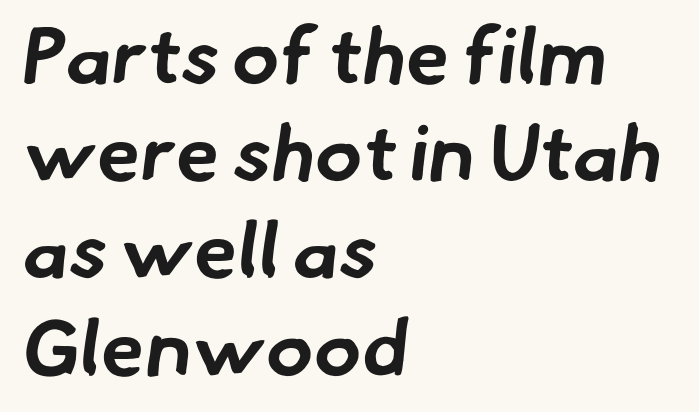
Each letter keeps its own natural width here, so spacing adapts to shape. These lines stack with their left ends in a neat column. Thick stems and heavy bowls — unmistakably bold. The rendering shows plain stroke endings on the letterforms — a sans-serif design. Each row of text sits above clean, open space.
